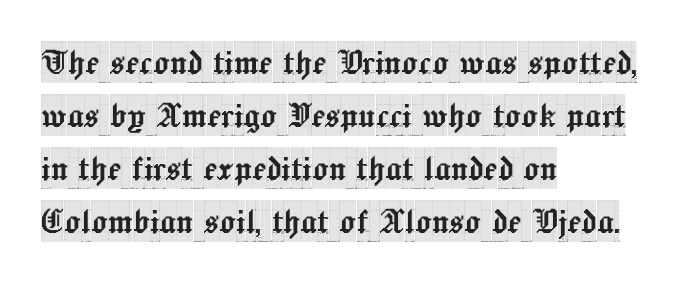
{"serif": "yes", "italic": "no", "width": "condensed", "x_height": "large", "monospaced": "no", "underline": "no", "align": "left", "line_spacing": "normal", "line_spacing_ratio": 1.29, "letter_spacing": "normal", "letter_spacing_em": 0.0, "glyph_px": 41}
